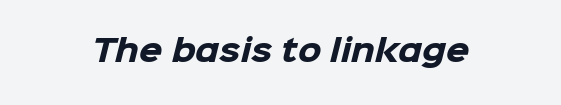
{"serif": "no", "bold": "yes", "weight": "heavy", "width": "normal", "stroke_contrast": "low", "x_height": "medium", "monospaced": "no", "underline": "no", "letter_spacing": "normal", "letter_spacing_em": 0.0, "glyph_px": 30}
